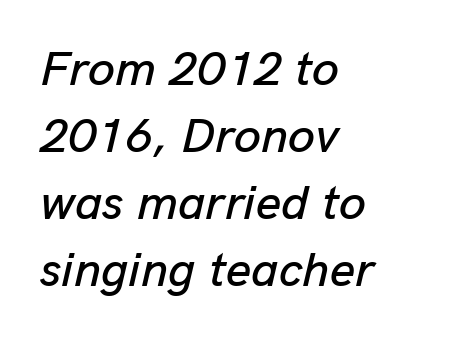
Emphasis-style slanted type is in use. Casual observation: everything's shoved over to the left. One glance says typical: line gaps are just what's usual. The strip under each line holds only bare page.
